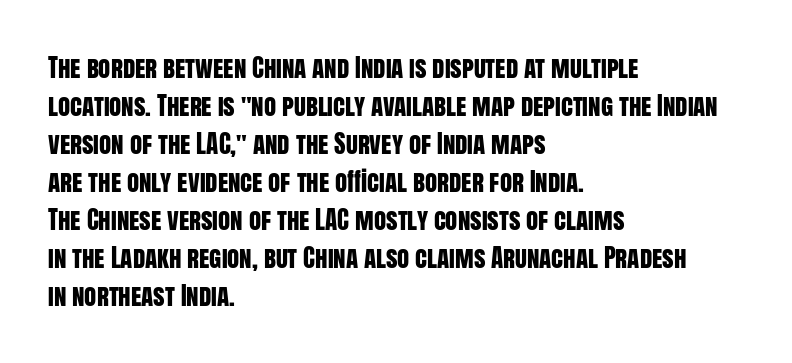
{"italic": "no", "underline": "no", "align": "left", "line_spacing": "normal", "line_spacing_ratio": 1.52, "letter_spacing": "normal", "letter_spacing_em": 0.0, "glyph_px": 25}
